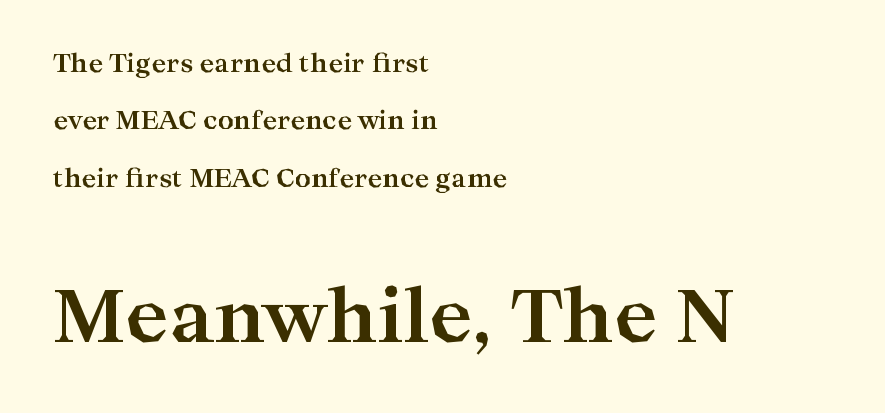
Line beginnings align vertically; line endings do not. Bold? Absolutely — the strokes are thick and heavy. This block would shrink considerably if given ordinary leading; it's expanded now. Of the two passages, the one underneath uses the larger point size.
